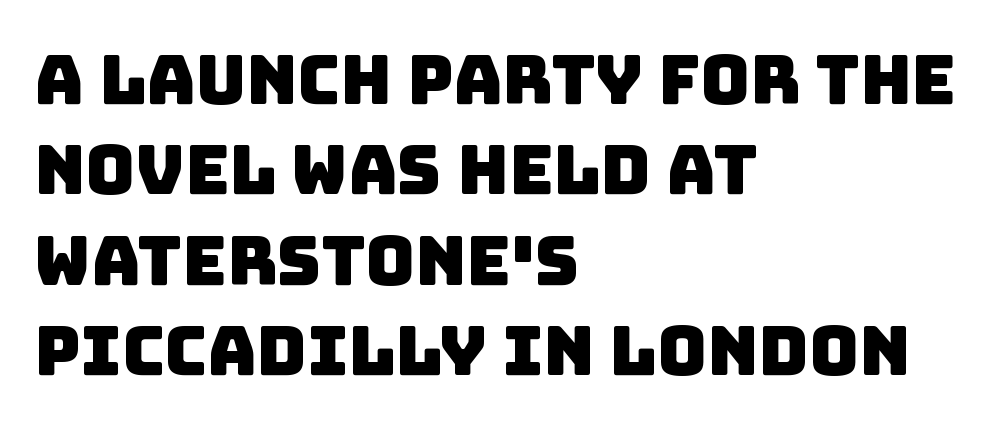
The image shows 68 px sans-serif type; set left-aligned, normal line spacing (1.33x), normal letter spacing, not underlined; low stroke contrast and a large x-height.
